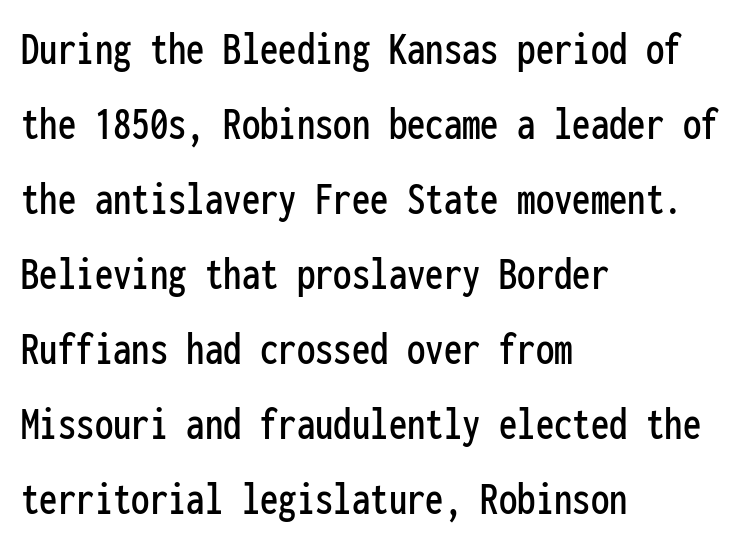
Q: Is the text italic (slanted)? A: No, it is upright.
Q: Is the typeface a serif or a sans-serif typeface? A: Sans-serif.
Q: Is the text underlined? A: No.
Q: How is the paragraph aligned? A: Left-aligned.
Q: Is the spacing between letters normal or unusually wide? A: Normal.
Q: Is the spacing between lines tight, normal or loose? A: Normal.
Q: Width (condensed, normal, or wide)? A: Condensed.
Q: Stroke contrast? A: Low.
Q: x-height? A: Medium.
Q: Monospaced? A: Yes.
